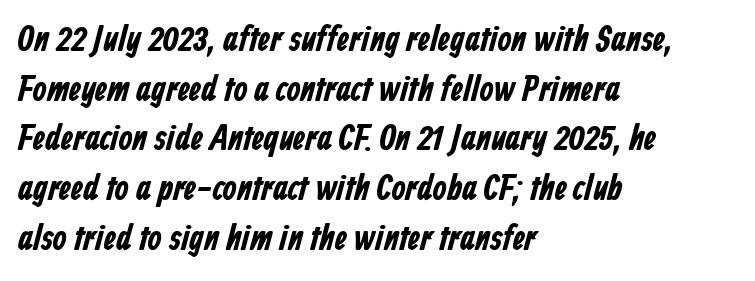
Q: Is the text bold? A: Yes.
Q: Is the typeface a serif or a sans-serif typeface? A: Sans-serif.
Q: Is the text underlined? A: No.
Q: How is the paragraph aligned? A: Left-aligned.
Q: Is the spacing between letters normal or unusually wide? A: Normal.
Q: Is the spacing between lines tight, normal or loose? A: Normal.
Q: Width (condensed, normal, or wide)? A: Condensed.
Q: Stroke contrast? A: Low.
Q: x-height? A: Medium.
Q: Monospaced? A: No.
